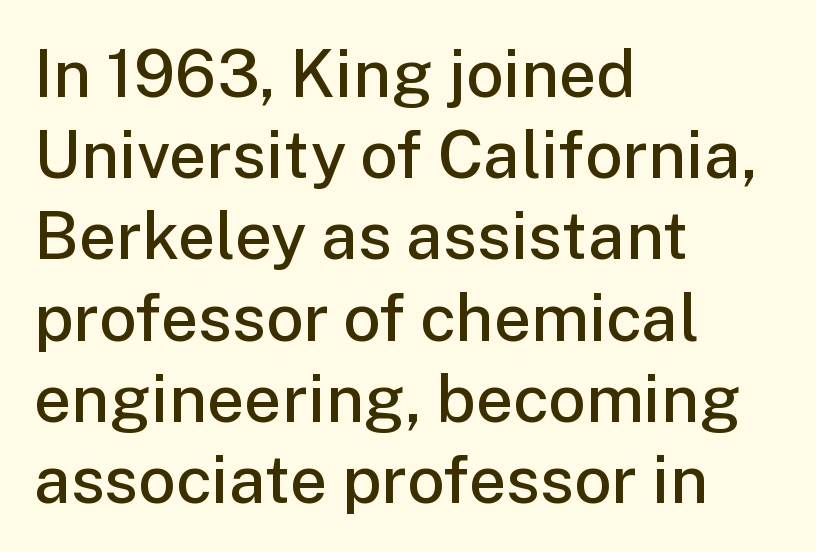
The image shows 66 px semibold sans-serif type, upright; set left-aligned, line spacing 1.23x, normal letter spacing, not underlined; low stroke contrast and a medium x-height.
